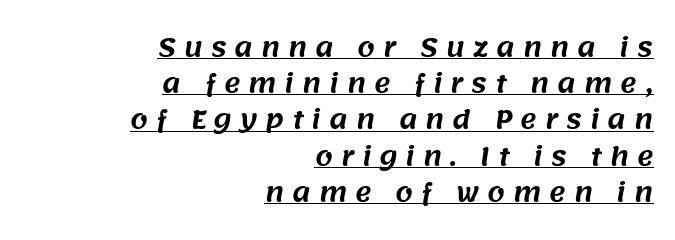
Notice how the passage keeps a crisp vertical edge on the right only. Evenly set lines give the paragraph a standard silhouette. Somebody hit Ctrl+U on this one — the words are underlined. Glyph-to-glyph distance is far greater than everyday printed text.
